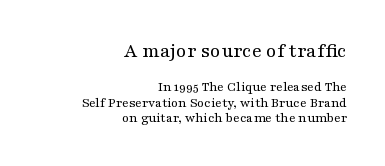
The image shows 21 px text type, upright; set right-aligned, tight line spacing (1.11x), normal letter spacing, not underlined; the first (top) block is 1.5x larger.
